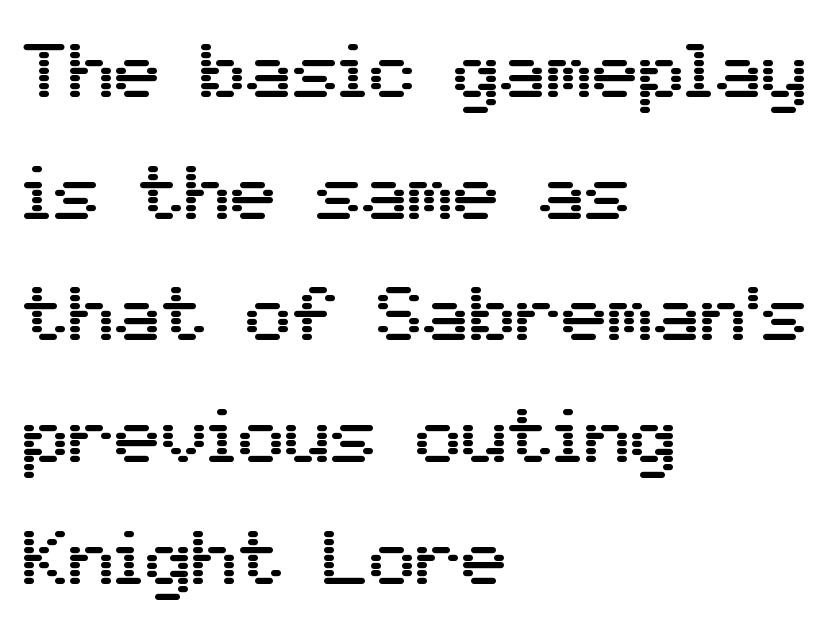
The image shows 77 px sans-serif type, upright; set left-aligned, normal line spacing (1.58x), normal letter spacing, not underlined; medium stroke contrast and a medium x-height.
